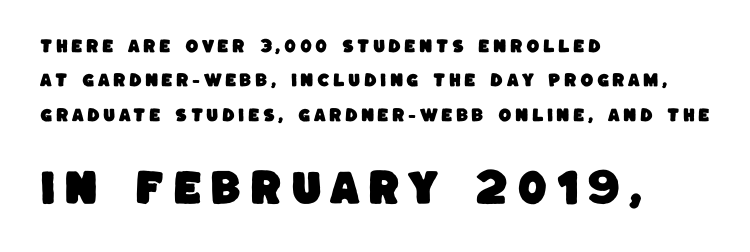
{"serif": "no", "width": "normal", "stroke_contrast": "low", "x_height": "large", "monospaced": "no", "underline": "no", "align": "left", "line_spacing": "loose", "line_spacing_ratio": 2.29, "letter_spacing": "wide", "letter_spacing_em": 0.22, "larger_block": "second", "size_ratio": 2.53, "glyph_px": 38}
